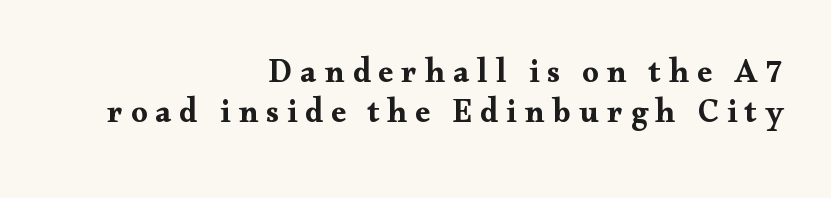
Has an underline been added? It has not. The line texture is sparse and dotted thanks to wide tracking. Each letter's strokes conclude with small projecting serifs. Compared with a flush-left layout, this one pins lines to the opposite, right side. Spacing verdict: proportional, widths tailored to each character. The typography opts for an upright posture over an oblique one.
